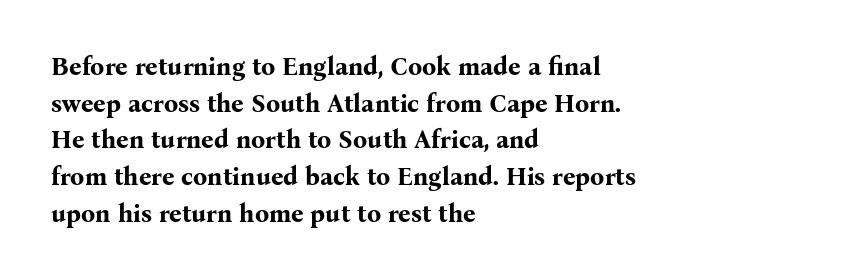
{"italic": "no", "bold": "yes", "underline": "no", "align": "left", "line_spacing": "normal", "line_spacing_ratio": 1.47, "letter_spacing": "normal", "letter_spacing_em": 0.0, "glyph_px": 25}
